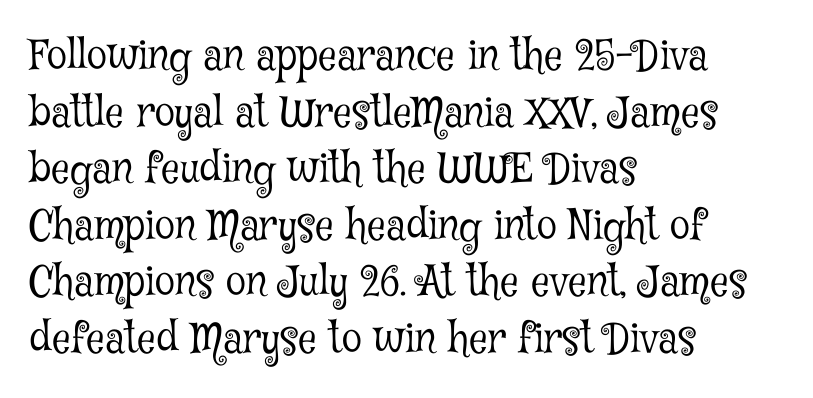
The image shows 41 px light, condensed serif type, upright; set left-aligned, normal line spacing (1.38x), normal letter spacing, not underlined; low stroke contrast and a medium x-height.
